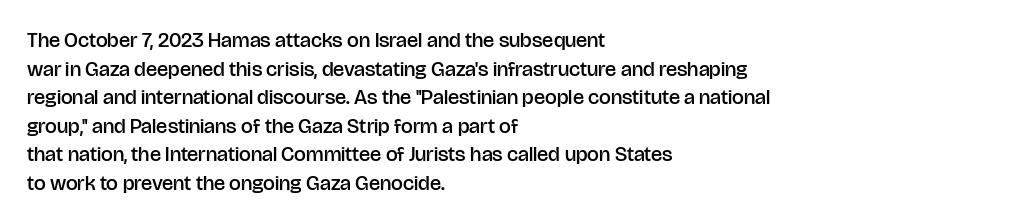
The image shows 21 px text type, upright; set left-aligned, normal line spacing (1.36x), normal letter spacing, not underlined.
